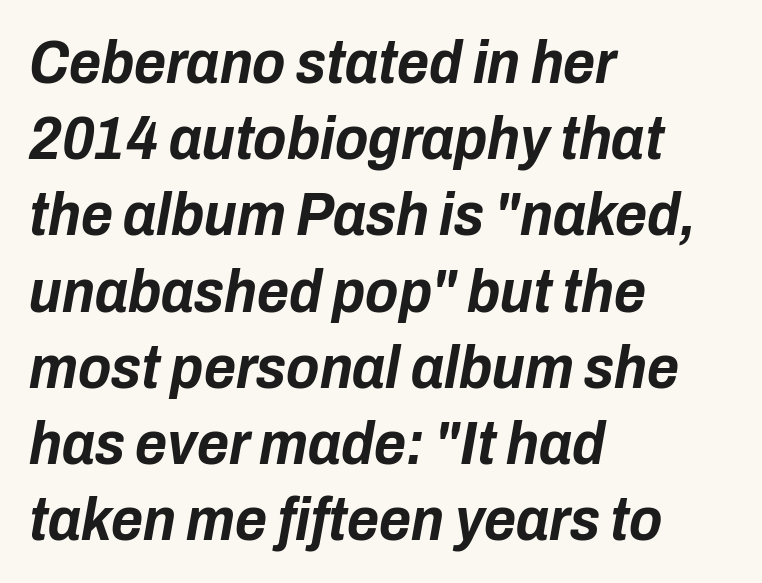
Q: Is the text bold? A: Yes.
Q: Is the text italic (slanted)? A: Yes, it leans right by about 10 degrees.
Q: Is the text underlined? A: No.
Q: How is the paragraph aligned? A: Left-aligned.
Q: Is the spacing between letters normal or unusually wide? A: Normal.
Q: Is the spacing between lines tight, normal or loose? A: Normal.
Q: Width (condensed, normal, or wide)? A: Condensed.
Q: Stroke contrast? A: Low.
Q: x-height? A: Medium.
Q: Monospaced? A: No.
